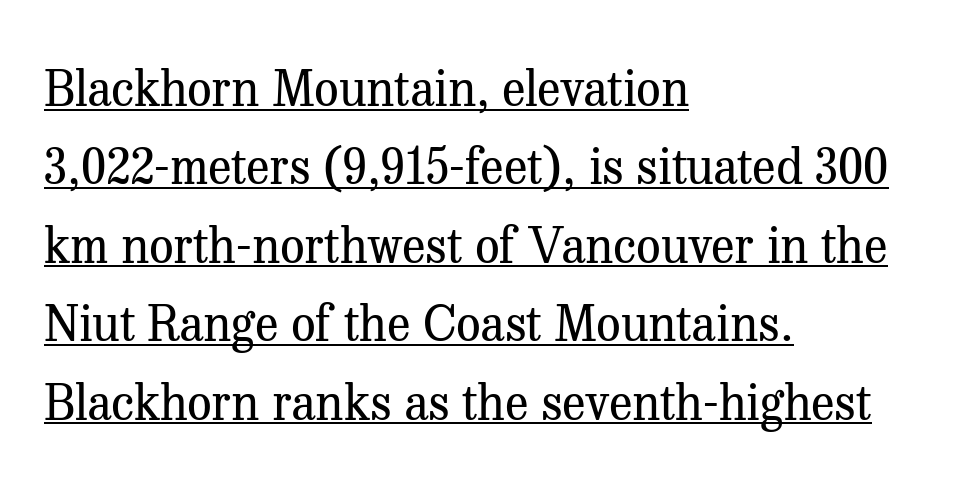
Q: Is the text bold? A: No.
Q: Is the text italic (slanted)? A: No, it is upright.
Q: Is the typeface a serif or a sans-serif typeface? A: Serif.
Q: Is the text underlined? A: Yes.
Q: How is the paragraph aligned? A: Left-aligned.
Q: Is the spacing between letters normal or unusually wide? A: Normal.
Q: Is the spacing between lines tight, normal or loose? A: Normal.
Q: Width (condensed, normal, or wide)? A: Normal.
Q: Stroke contrast? A: Medium.
Q: x-height? A: Medium.
Q: Monospaced? A: No.
